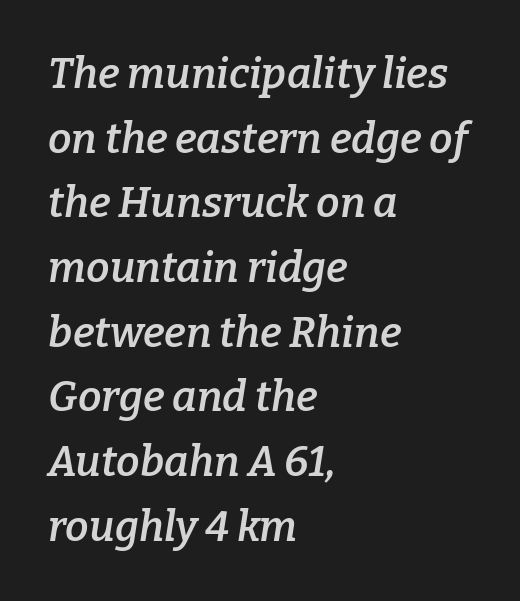
The image shows 42 px semibold serif type, italic (leaning right); set left-aligned, normal line spacing (1.54x), normal letter spacing, not underlined; low stroke contrast and a medium x-height.
